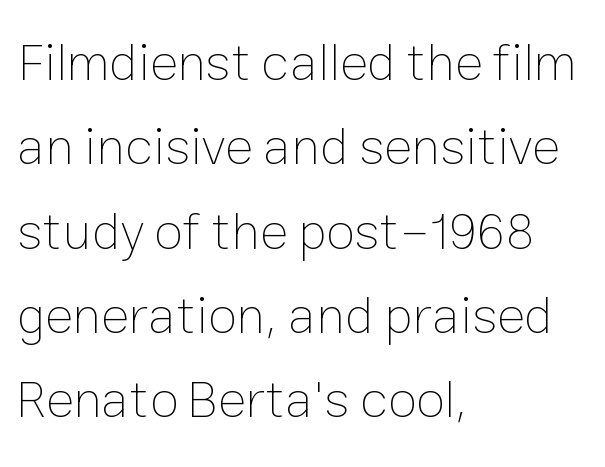
{"italic": "no", "bold": "no", "weight": "thin", "width": "normal", "stroke_contrast": "low", "x_height": "medium", "monospaced": "no", "underline": "no", "align": "left", "line_spacing": "normal", "line_spacing_ratio": 1.59, "letter_spacing": "normal", "letter_spacing_em": 0.0, "glyph_px": 53}
